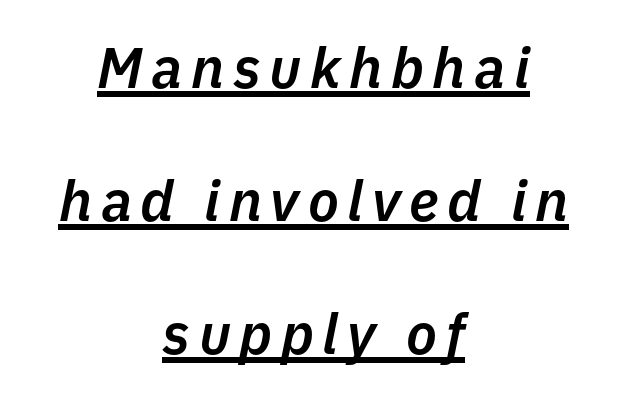
{"italic": "yes", "lean": "right", "slant_degrees": 11, "bold": "semi", "weight": "semibold", "width": "normal", "stroke_contrast": "low", "x_height": "medium", "monospaced": "no", "underline": "yes", "align": "center", "line_spacing": "loose", "line_spacing_ratio": 2.33, "glyph_px": 57}
